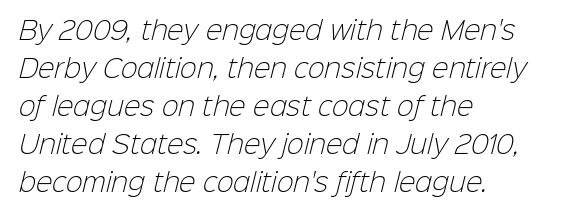
Teacher's note: observe the even left margin — that is flush-left alignment. A clean baseline with only descenders dipping below it. The designer left line spacing at the default. Characters follow at the spacing the type designer built in.
